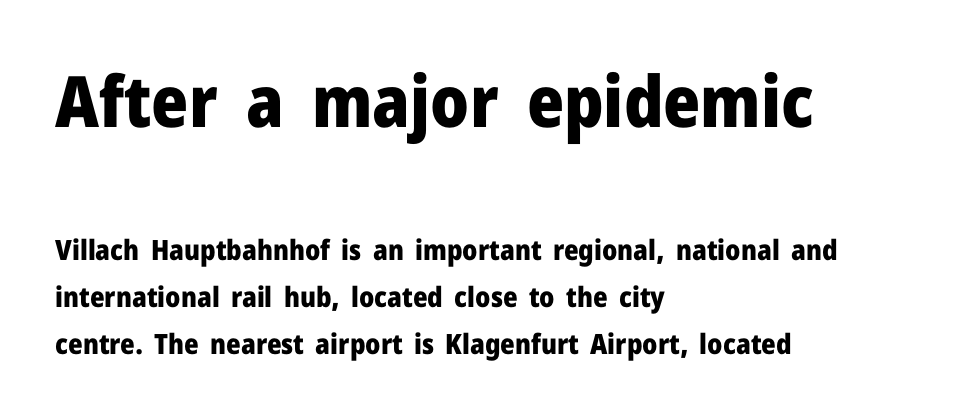
Between one letter and the next there's only the usual sliver of space. Examine the stroke ends and you'll find no serifs. The composition opens big and finishes small. A typesetter would call this proportional, since set widths differ per character.
